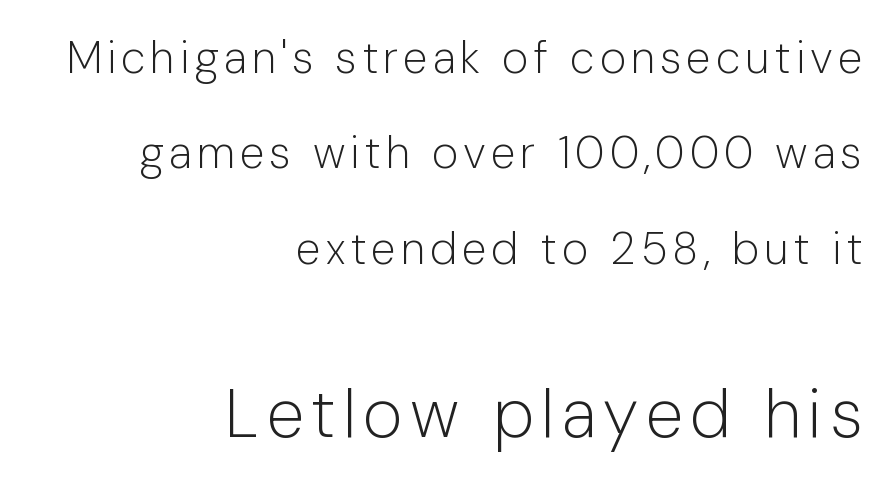
This layout puts the modest block above and the oversized block below. Beneath every word, the page is bare. This is not heavy type; no bold has been used. No italicization has been applied; the sample stays upright. Horizontal alignment here is rightward, an uncommon choice for prose.
